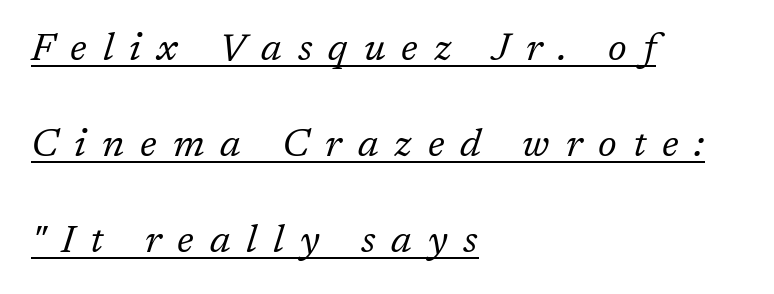
{"serif": "yes", "italic": "yes", "lean": "right", "slant_degrees": 17, "bold": "no", "weight": "regular", "width": "normal", "stroke_contrast": "low", "x_height": "medium", "monospaced": "no", "underline": "yes", "align": "left", "line_spacing": "loose", "line_spacing_ratio": 2.46, "letter_spacing": "wide", "letter_spacing_em": 0.41, "glyph_px": 39}
